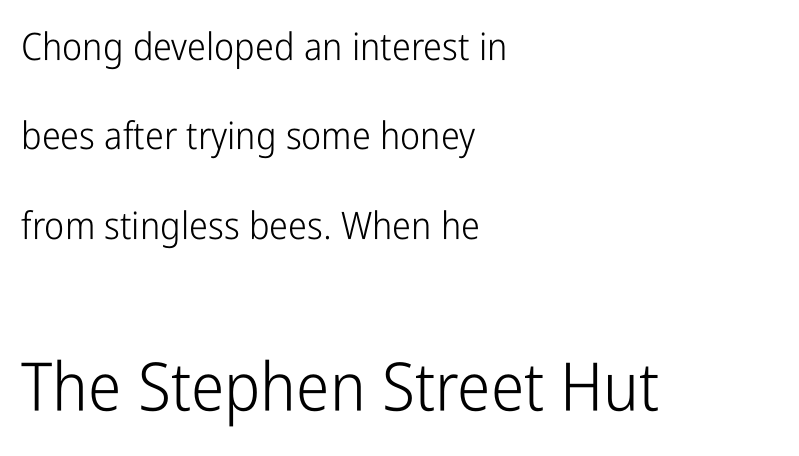
{"serif": "no", "italic": "no", "bold": "no", "weight": "light", "width": "condensed", "stroke_contrast": "low", "x_height": "medium", "monospaced": "no", "underline": "no", "align": "left", "line_spacing": "loose", "line_spacing_ratio": 2.35, "letter_spacing": "normal", "letter_spacing_em": 0.0, "larger_block": "second", "size_ratio": 1.76, "glyph_px": 67}
